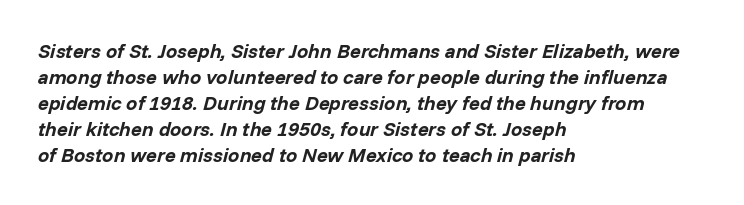
Characters follow at the spacing the type designer built in. The passage is arranged the way most books set body copy — flush left. Emphasis by weight is at full strength: bold. A clean baseline with only descenders dipping below it. Every character sits at an angle, as italics do. Vertical spacing — default.
